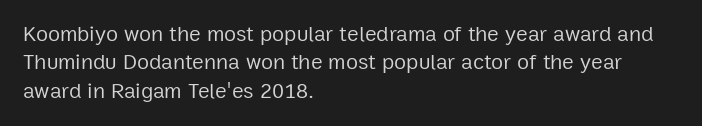
{"italic": "no", "bold": "no", "underline": "no", "align": "left", "line_spacing": "normal", "line_spacing_ratio": 1.29, "letter_spacing": "normal", "letter_spacing_em": 0.0, "glyph_px": 22}
